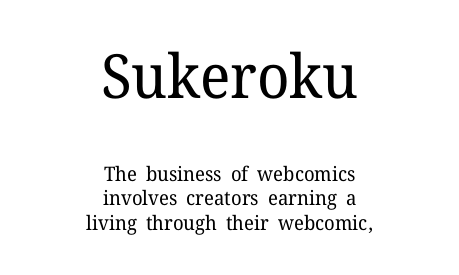
Counters stay open thanks to moderate or lighter strokes. Regarding serifs, this sample has them. Characters remain perfectly vertical along every line. Line starts and ends both wander, symmetrically. Beneath every word, the page is bare. This sample has the flowing, uneven cadence of proportional lettering.
